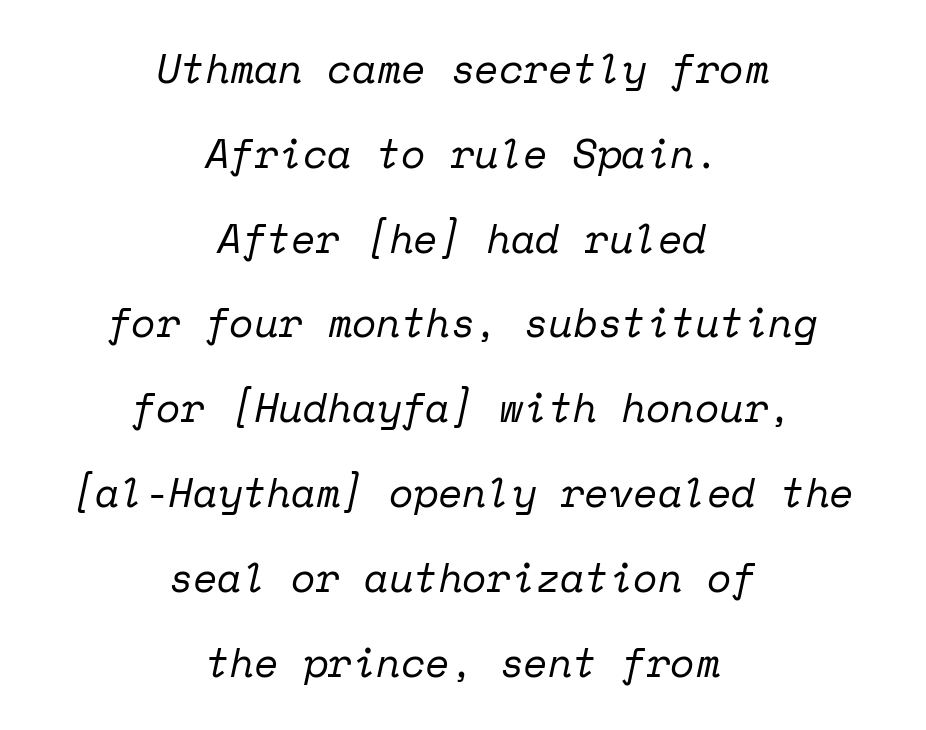
Q: Is the text bold? A: No.
Q: Is the text italic (slanted)? A: Yes, it leans right by about 12 degrees.
Q: Is the typeface a serif or a sans-serif typeface? A: Serif.
Q: Is the text underlined? A: No.
Q: How is the paragraph aligned? A: Centered.
Q: Is the spacing between letters normal or unusually wide? A: Normal.
Q: Is the spacing between lines tight, normal or loose? A: Loose.
Q: Width (condensed, normal, or wide)? A: Normal.
Q: Stroke contrast? A: Low.
Q: x-height? A: Medium.
Q: Monospaced? A: Yes.
